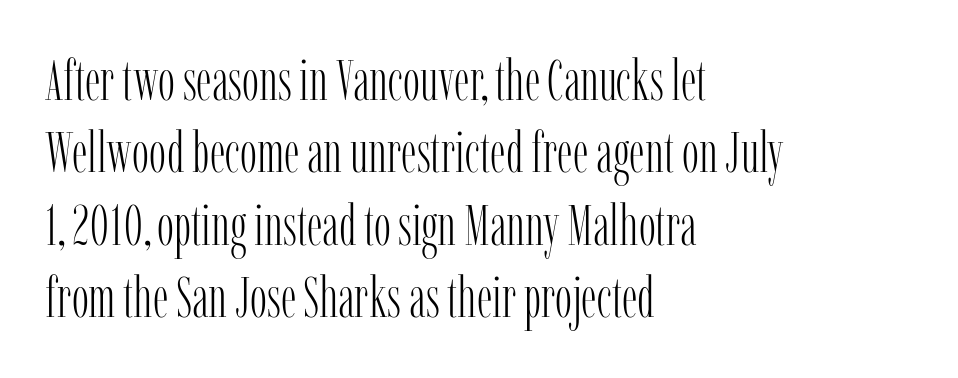
{"serif": "yes", "italic": "no", "bold": "no", "weight": "light", "width": "condensed", "stroke_contrast": "low", "x_height": "medium", "monospaced": "no", "underline": "no", "align": "left", "line_spacing": "normal", "line_spacing_ratio": 1.27, "letter_spacing": "normal", "letter_spacing_em": 0.0, "glyph_px": 57}
